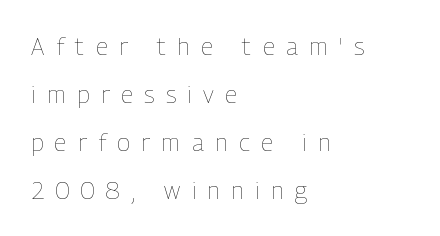
Q: Is the text bold? A: No.
Q: Is the text italic (slanted)? A: No, it is upright.
Q: Is the text underlined? A: No.
Q: How is the paragraph aligned? A: Left-aligned.
Q: Is the spacing between letters normal or unusually wide? A: Unusually wide.
Q: Is the spacing between lines tight, normal or loose? A: Loose.
